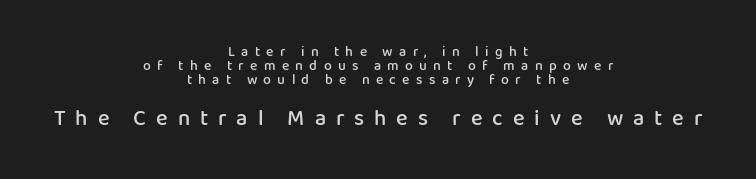
{"italic": "no", "bold": "semi", "underline": "no", "align": "center", "line_spacing": "tight", "line_spacing_ratio": 1.01, "letter_spacing": "wide", "letter_spacing_em": 0.45, "larger_block": "second", "size_ratio": 1.57, "glyph_px": 22}
